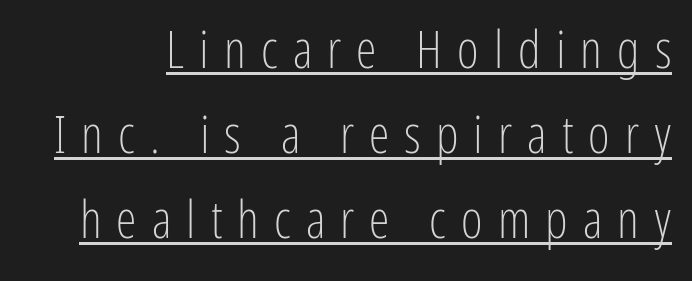
The image shows 52 px light, condensed sans-serif type, upright; set normal line spacing (1.63x), unusually wide letter spacing (+0.29 em), underlined; low stroke contrast and a medium x-height.
